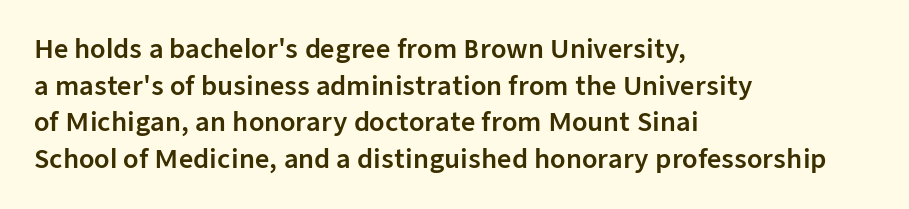
{"italic": "no", "underline": "no", "align": "left", "line_spacing": "normal", "line_spacing_ratio": 1.47, "letter_spacing": "normal", "letter_spacing_em": 0.0, "glyph_px": 25}
